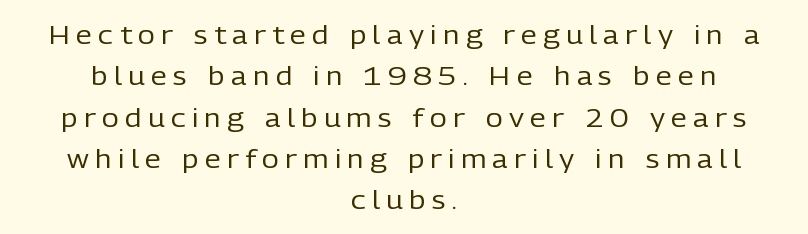
The font's upright variant was chosen for this text. Underlining? Definitely not there. Centered paragraph, ragged on both sides. Spacing between characters has been opened up far beyond the box default. These lines sit exactly where default settings would place them. The passage shown is not bold in any degree.
